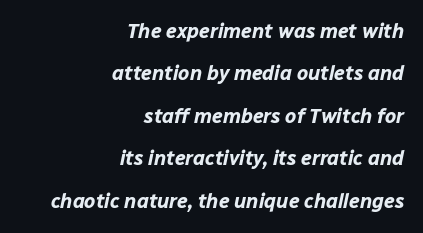
Every row of glyphs terminates at an identical x-position on the right. Strokes here are thick enough to call this a true bold. The rendering uses a large line-height, opening up the rows. Check under the words: just untouched page.
